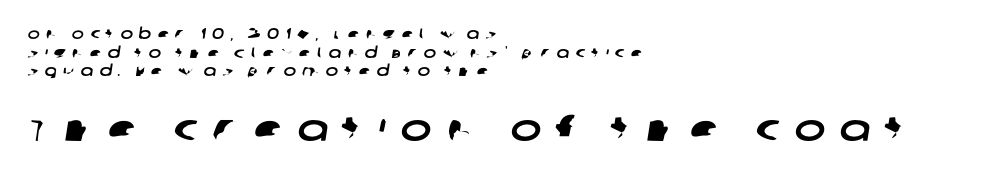
The image shows 37 px wide sans-serif type; set left-aligned, line spacing 1.24x, unusually wide letter spacing (+0.41 em), not underlined; the second (bottom) block is 2.47x larger; low stroke contrast and a large x-height.
